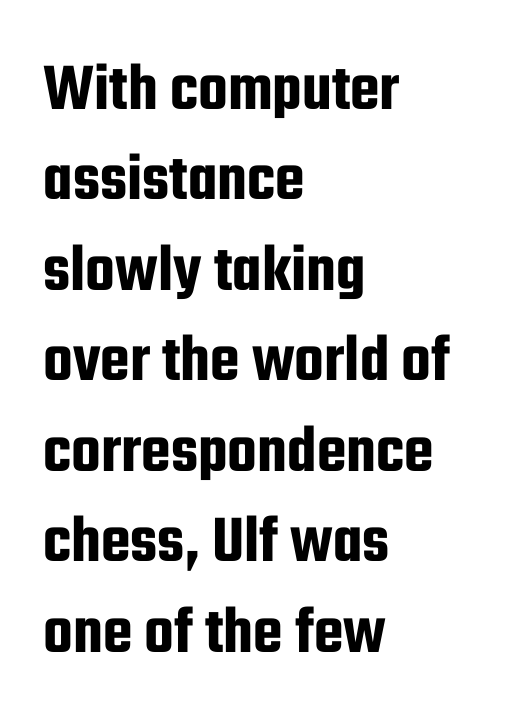
Q: Is the text italic (slanted)? A: No, it is upright.
Q: Is the typeface a serif or a sans-serif typeface? A: Sans-serif.
Q: Is the text underlined? A: No.
Q: How is the paragraph aligned? A: Left-aligned.
Q: Is the spacing between letters normal or unusually wide? A: Normal.
Q: Is the spacing between lines tight, normal or loose? A: Normal.
Q: Width (condensed, normal, or wide)? A: Condensed.
Q: Stroke contrast? A: Low.
Q: x-height? A: Medium.
Q: Monospaced? A: No.
